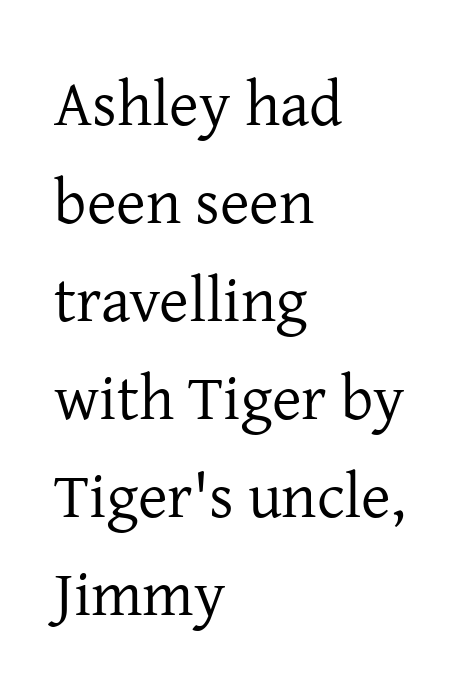
Inter-character spacing is left at the font's built-in metrics. Character widths vary here, with narrow letters taking less room than wide ones. Only glyphs here, with clear space below each row. Small tapered or slab feet sit at the stroke ends, so this counts as serif. Posture: straight, roman, zero tilt.
